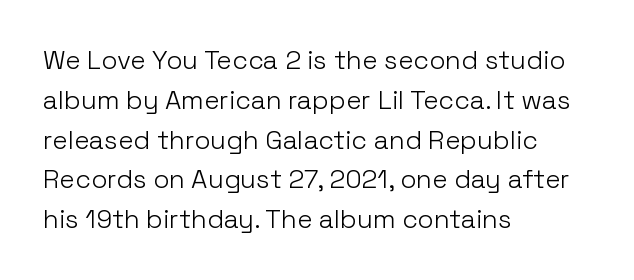
The image shows 26 px text type, upright; set left-aligned, normal line spacing (1.53x), normal letter spacing, not underlined.
